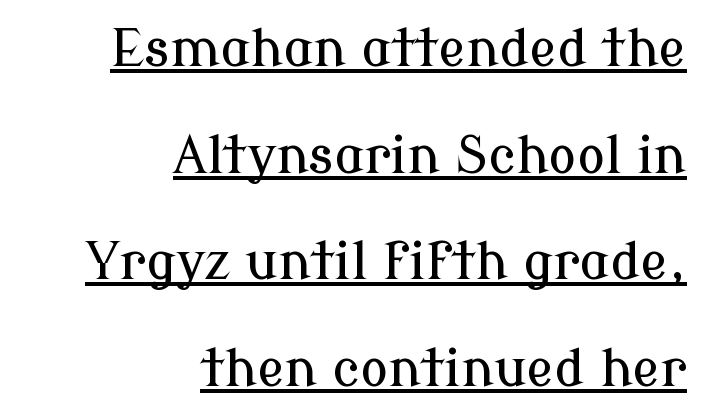
The image shows 52 px serif type, upright; set right-aligned, loose line spacing (2.05x), normal letter spacing, underlined; low stroke contrast and a medium x-height.
